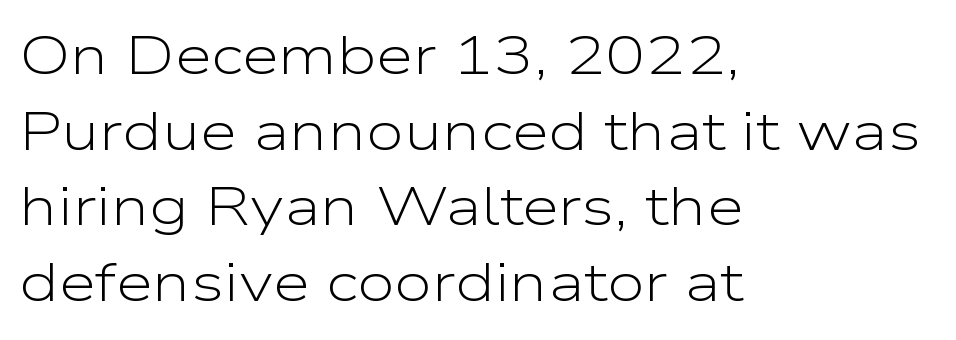
Q: Is the text bold? A: No.
Q: Is the text italic (slanted)? A: No, it is upright.
Q: Is the typeface a serif or a sans-serif typeface? A: Sans-serif.
Q: Is the text underlined? A: No.
Q: How is the paragraph aligned? A: Left-aligned.
Q: Is the spacing between letters normal or unusually wide? A: Normal.
Q: Is the spacing between lines tight, normal or loose? A: Normal.
Q: Width (condensed, normal, or wide)? A: Wide.
Q: Stroke contrast? A: Low.
Q: x-height? A: Medium.
Q: Monospaced? A: No.
